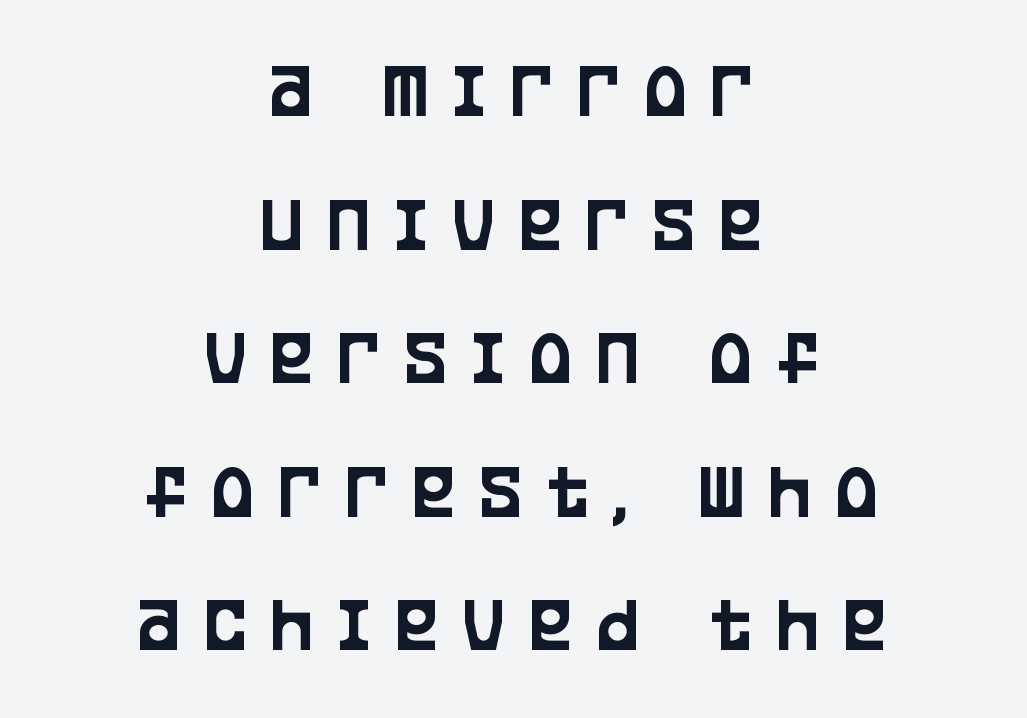
{"serif": "no", "italic": "no", "width": "condensed", "stroke_contrast": "low", "x_height": "large", "monospaced": "no", "underline": "no", "align": "center", "line_spacing": "normal", "line_spacing_ratio": 1.69, "letter_spacing": "wide", "letter_spacing_em": 0.32, "glyph_px": 79}
